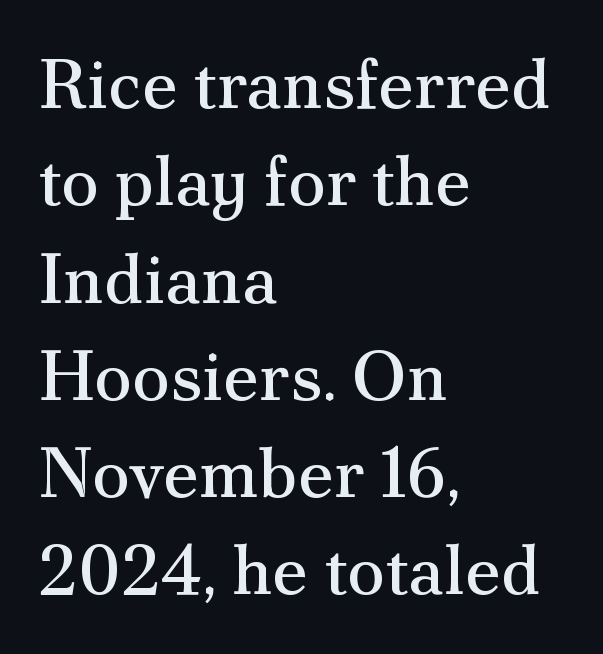
{"serif": "yes", "italic": "no", "bold": "no", "weight": "regular", "width": "normal", "stroke_contrast": "medium", "x_height": "small", "monospaced": "no", "underline": "no", "align": "left", "line_spacing": "normal", "line_spacing_ratio": 1.39, "letter_spacing": "normal", "letter_spacing_em": 0.0, "glyph_px": 70}
